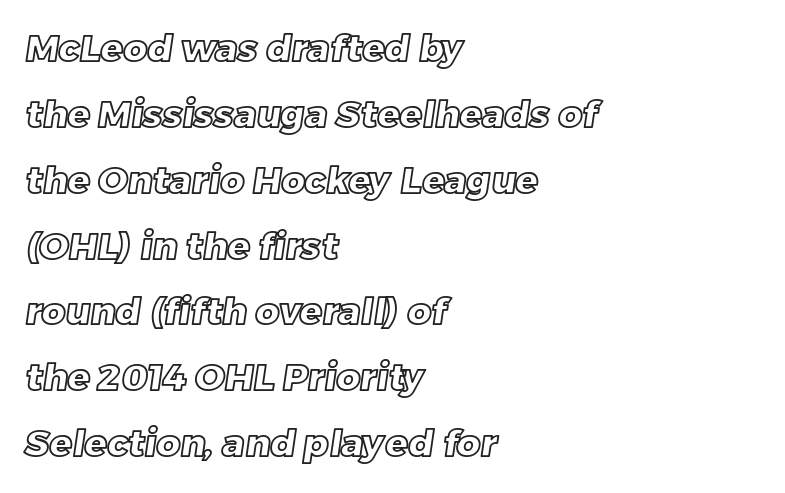
The image shows 37 px text type; set left-aligned, line spacing 1.78x, normal letter spacing, not underlined; a large x-height.
